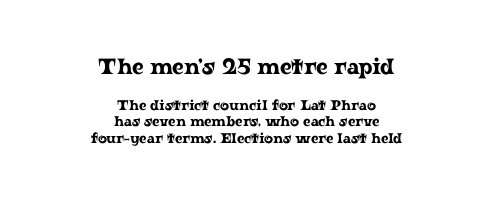
Q: Is the text italic (slanted)? A: No, it is upright.
Q: Is the text underlined? A: No.
Q: How is the paragraph aligned? A: Centered.
Q: Is the spacing between letters normal or unusually wide? A: Normal.
Q: Which block of text is set in a larger size, the first (top) or the second (bottom)? A: The first (top) one.
